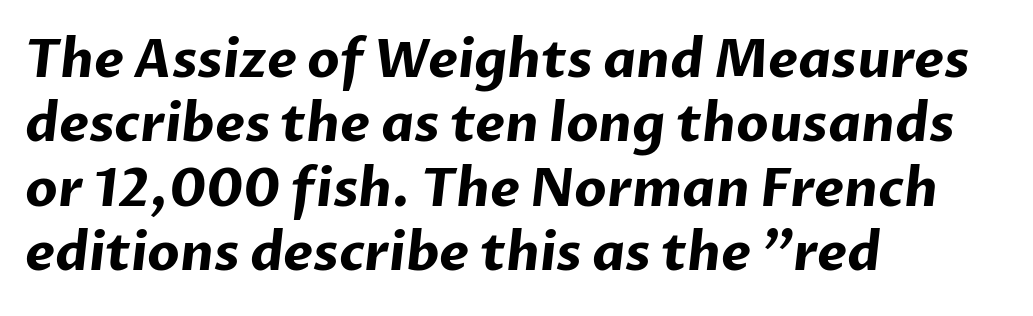
Words appear dense and cohesive because spacing is normal. The face used here has the dense, thick strokes of a bold. Spacing verdict: proportional, widths tailored to each character. This rendering uses left alignment, leaving the right contour irregular. The zone under the glyphs is completely vacant.
